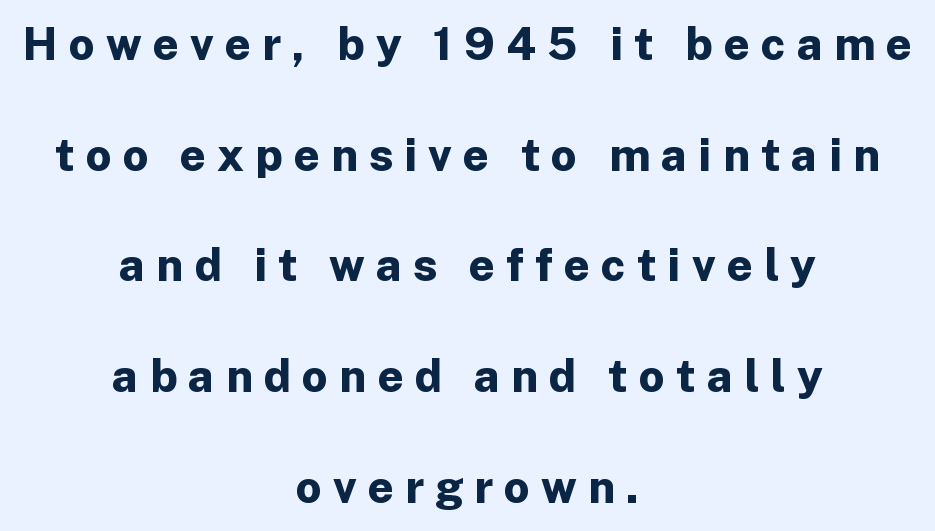
This block would shrink considerably if given ordinary leading; it's expanded now. Grotesque or geometric, the face here clearly has no serifs. Quick note: underline off. Think of a printed novel: that variable character pitch is what you see here.
